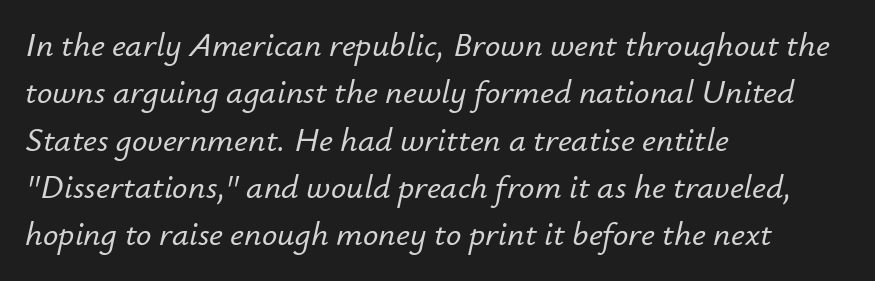
Q: Is the text italic (slanted)? A: Yes, it leans right by about 12 degrees.
Q: Is the text underlined? A: No.
Q: How is the paragraph aligned? A: Left-aligned.
Q: Is the spacing between letters normal or unusually wide? A: Normal.
Q: Is the spacing between lines tight, normal or loose? A: Normal.
Q: Width (condensed, normal, or wide)? A: Normal.
Q: Stroke contrast? A: Low.
Q: x-height? A: Small.
Q: Monospaced? A: No.
